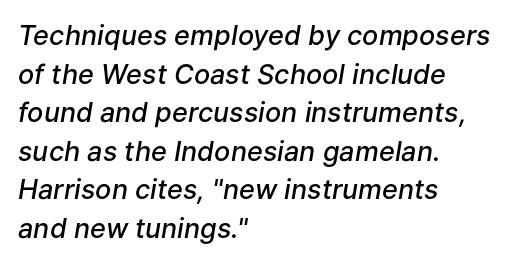
{"italic": "yes", "lean": "right", "slant_degrees": 9, "bold": "semi", "underline": "no", "align": "left", "line_spacing": "normal", "line_spacing_ratio": 1.43, "letter_spacing": "normal", "letter_spacing_em": 0.0, "glyph_px": 27}
